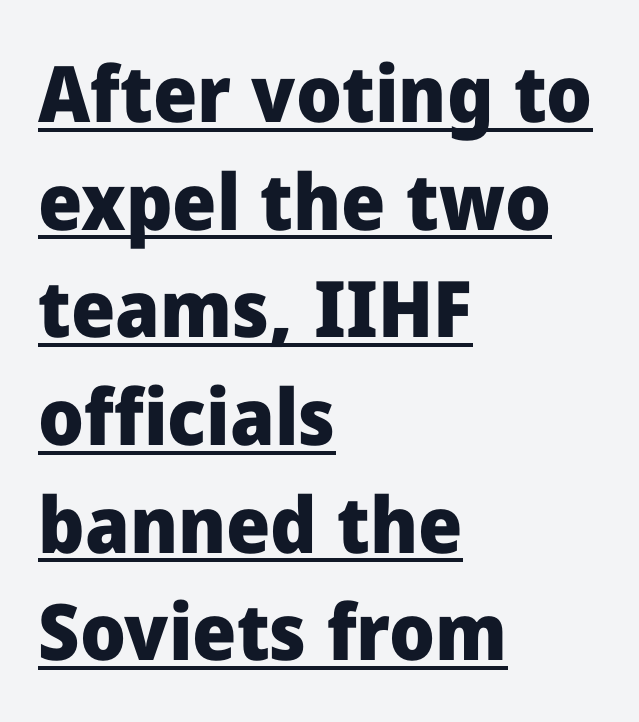
Q: Is the text bold? A: Yes.
Q: Is the text italic (slanted)? A: No, it is upright.
Q: Is the typeface a serif or a sans-serif typeface? A: Sans-serif.
Q: Is the text underlined? A: Yes.
Q: How is the paragraph aligned? A: Left-aligned.
Q: Is the spacing between letters normal or unusually wide? A: Normal.
Q: Is the spacing between lines tight, normal or loose? A: Normal.
Q: Width (condensed, normal, or wide)? A: Normal.
Q: Stroke contrast? A: Low.
Q: x-height? A: Medium.
Q: Monospaced? A: No.
